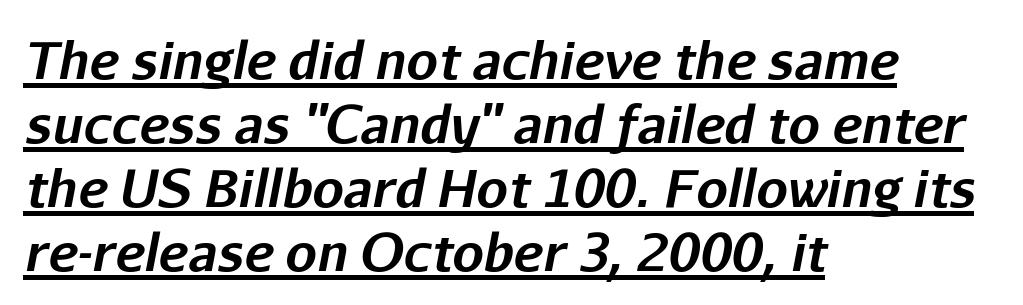
Notice how the passage keeps a crisp vertical edge on the left only. The passage shown is underscored from start to finish. Chunky letters — that's bold for sure. Varying glyph widths throughout — classic text-font behaviour.
